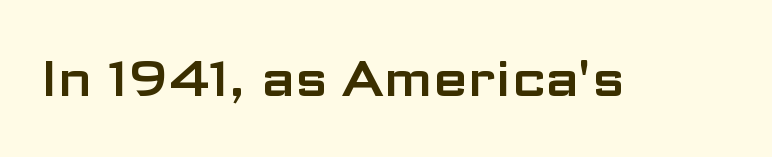
The type is set solid horizontally, with unmodified tracking. Italic: no, the glyphs are upright roman. Note the varied advance widths — an 'i' is clearly narrower than an 'm'. Underline: absent.
